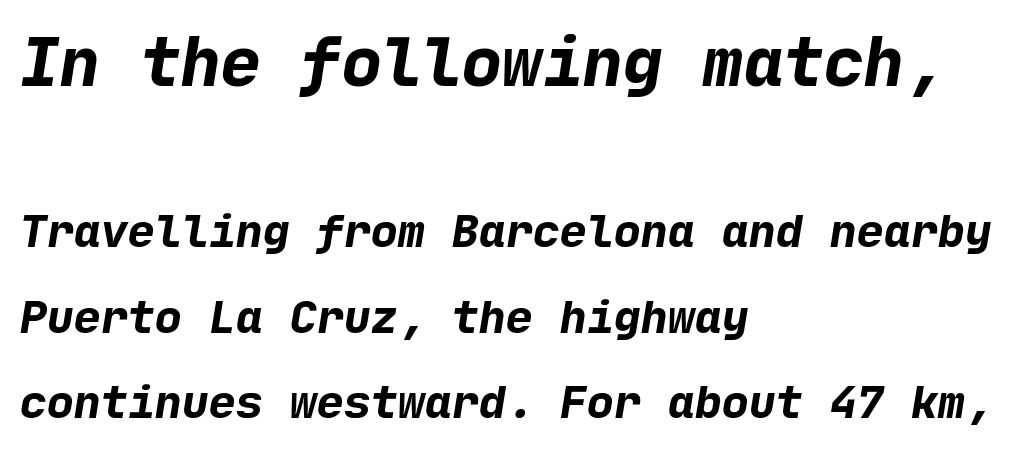
Q: Is the text bold? A: Yes.
Q: Is the typeface a serif or a sans-serif typeface? A: Sans-serif.
Q: Is the text underlined? A: No.
Q: How is the paragraph aligned? A: Left-aligned.
Q: Is the spacing between letters normal or unusually wide? A: Normal.
Q: Is the spacing between lines tight, normal or loose? A: Loose.
Q: Which block of text is set in a larger size, the first (top) or the second (bottom)? A: The first (top) one.
Q: Width (condensed, normal, or wide)? A: Normal.
Q: Stroke contrast? A: Low.
Q: x-height? A: Medium.
